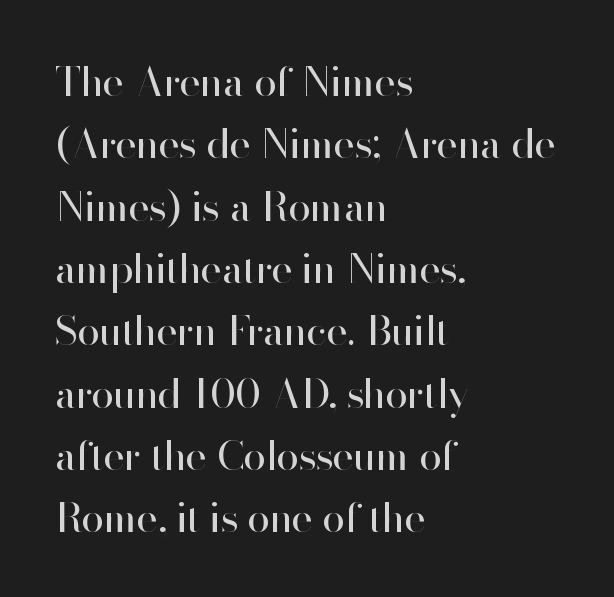
{"serif": "no", "italic": "no", "bold": "no", "weight": "regular", "width": "normal", "stroke_contrast": "high", "x_height": "small", "monospaced": "no", "underline": "no", "align": "left", "line_spacing": "normal", "line_spacing_ratio": 1.52, "letter_spacing": "normal", "letter_spacing_em": 0.0, "glyph_px": 41}
